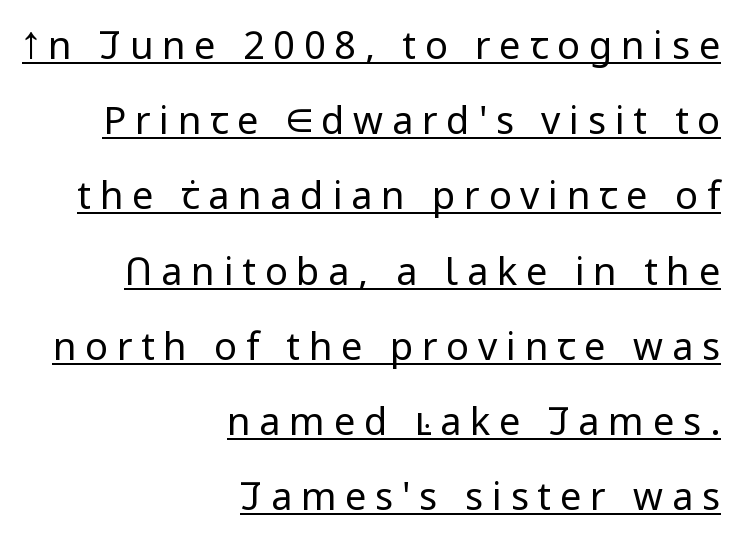
How are the letters spaced? Widely, with obvious added tracking. Compared with a flush-left layout, this one pins lines to the opposite, right side. Observe the absence of serifs on each vertical stroke in this sample. You could not count columns in this text — the font is proportionally spaced. Compared with undecorated copy, this sample adds a rule below the words. What's the leading like? Stretched, with rows far apart.
